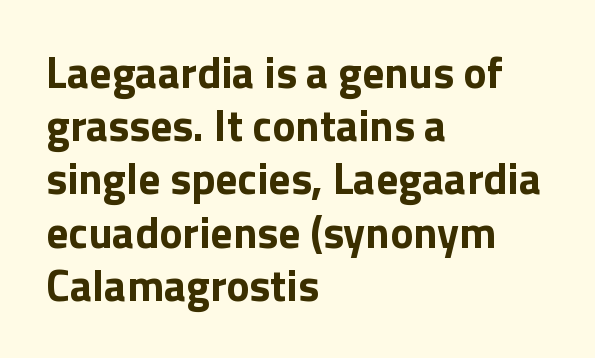
{"serif": "no", "italic": "no", "bold": "yes", "weight": "bold", "width": "normal", "stroke_contrast": "low", "x_height": "medium", "monospaced": "no", "underline": "no", "align": "left", "line_spacing_ratio": 1.21, "letter_spacing": "normal", "letter_spacing_em": 0.0, "glyph_px": 44}
